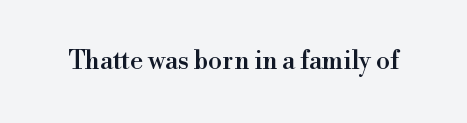
Q: Is the text italic (slanted)? A: No, it is upright.
Q: Is the text underlined? A: No.
Q: Is the spacing between letters normal or unusually wide? A: Normal.
